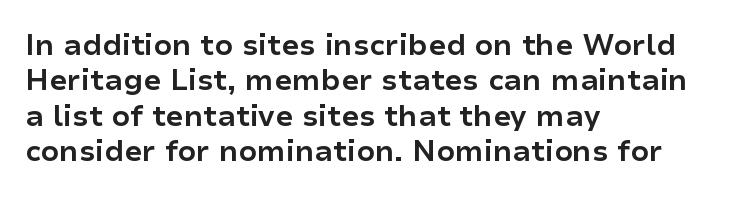
{"serif": "no", "italic": "no", "bold": "yes", "weight": "bold", "width": "normal", "stroke_contrast": "low", "x_height": "medium", "monospaced": "no", "underline": "no", "align": "left", "line_spacing_ratio": 1.22, "letter_spacing": "normal", "letter_spacing_em": 0.0, "glyph_px": 29}
